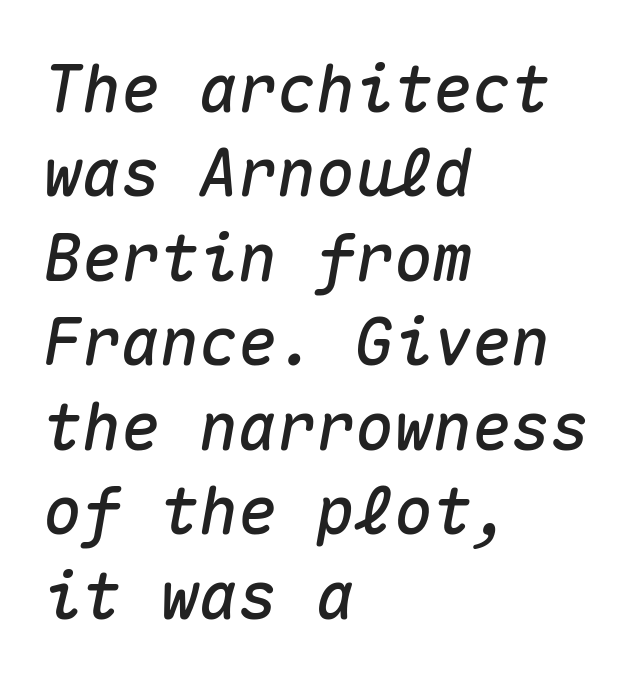
Successive baselines arrive at the customary interval. In CSS terms this would be text-align: left. Unmarked baselines from the first word to the last. Is this a fixed-width face? Yes — each glyph sits in an identical cell. This sample uses an oblique cut, with every glyph tilted off the vertical.
